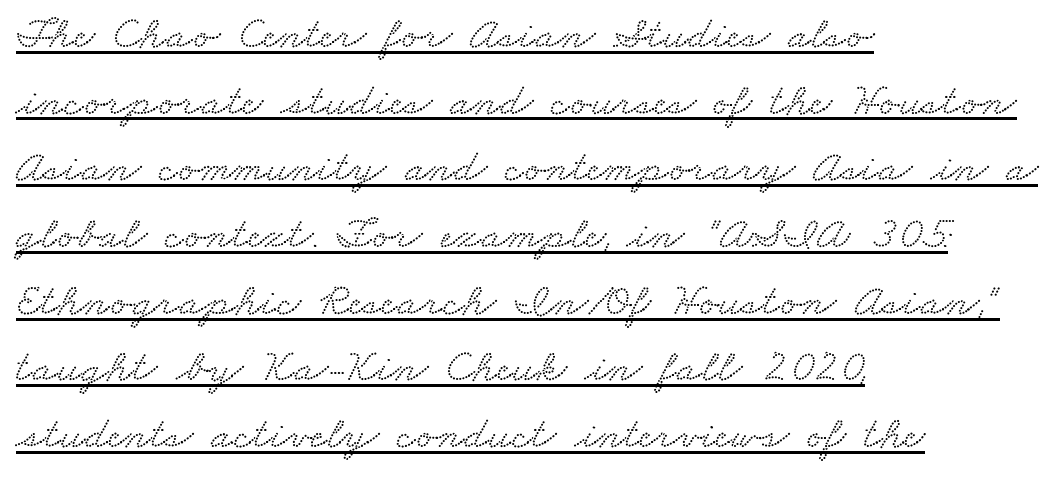
{"serif": "yes", "width": "wide", "stroke_contrast": "low", "x_height": "small", "monospaced": "no", "underline": "yes", "align": "left", "line_spacing": "normal", "line_spacing_ratio": 1.45, "letter_spacing": "normal", "letter_spacing_em": 0.0, "glyph_px": 46}
